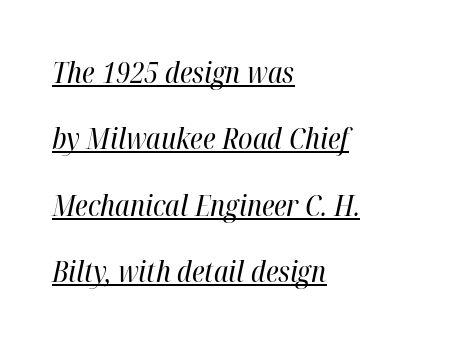
This sample has the flowing, uneven cadence of proportional lettering. Every word sits above its own underline. Spacing between characters is what you'd get straight out of the box. Compared with a centered layout, this one pins lines to the left instead. Italic? Definitely — the glyphs are oblique. Leading is clearly above the norm, producing a sparse column.
